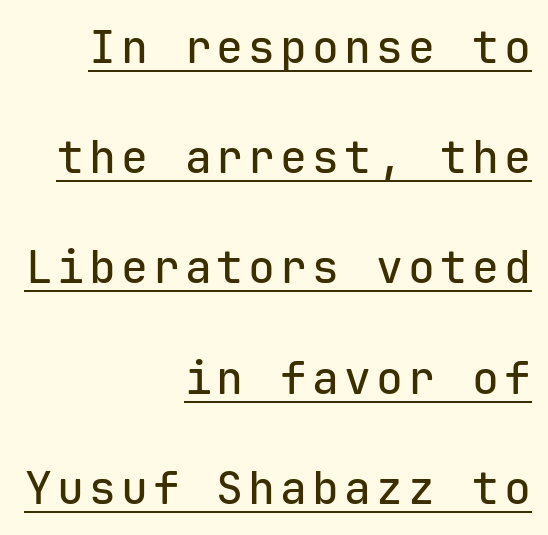
A typographer would call this underscored text. Looks like terminal output: every glyph gets an equal slot. Right-aligned paragraph, ragged on the left. Rows of type keep a wide berth in the vertical direction.
